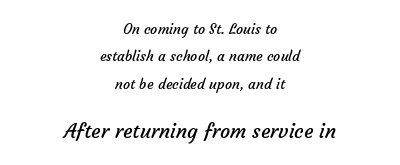
Q: Is the text bold? A: No.
Q: Is the text underlined? A: No.
Q: How is the paragraph aligned? A: Centered.
Q: Is the spacing between letters normal or unusually wide? A: Normal.
Q: Is the spacing between lines tight, normal or loose? A: Loose.
Q: Which block of text is set in a larger size, the first (top) or the second (bottom)? A: The second (bottom) one.
